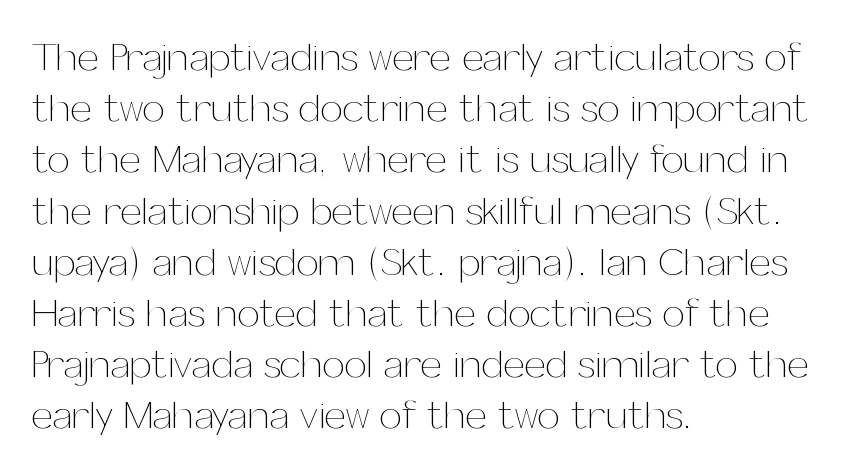
The image shows 40 px thin type, upright; set left-aligned, normal line spacing (1.28x), normal letter spacing, not underlined; medium stroke contrast and a medium x-height.
